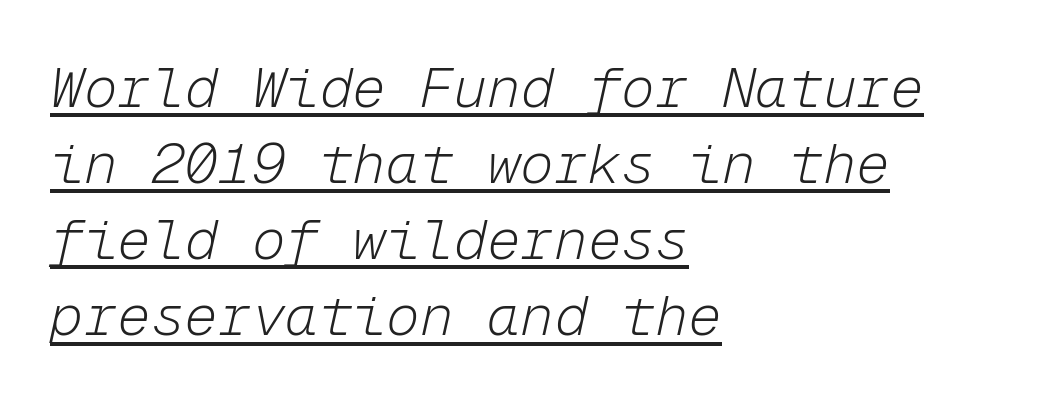
There's an unmistakable incline to the writing here. Underline: present. The letters march in equal steps, a hallmark of fixed-pitch type. Students, observe: this is what conventionally led text looks like. Does the copy run flush right? No — it runs flush left.
